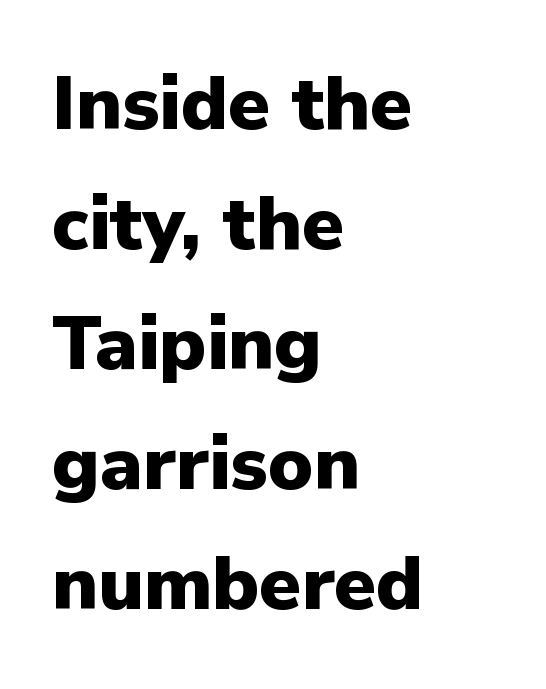
The image shows 76 px heavy sans-serif type, upright; set left-aligned, normal line spacing (1.58x), normal letter spacing, not underlined; low stroke contrast and a medium x-height.
